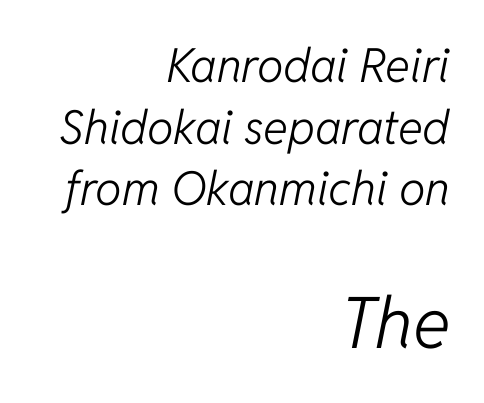
Unmarked baselines from the first word to the last. These two chunks differ in scale, with the bottom chunk taking the larger measure. Every character sits at an angle, as italics do. What's the leading like? Ordinary, nothing unusual. Spacing verdict: proportional, widths tailored to each character. These lines stack with their right ends in a neat column.
